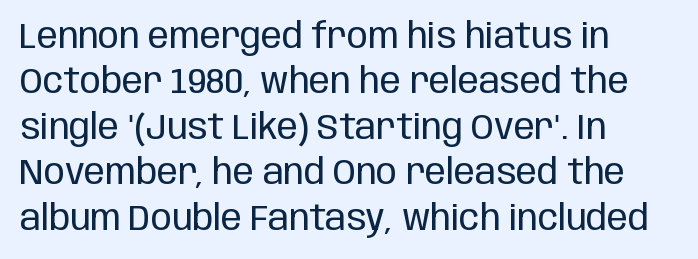
The image shows 35 px regular-weight, condensed sans-serif type, upright; set left-aligned, normal line spacing (1.3x), normal letter spacing, not underlined; low stroke contrast and a large x-height.
